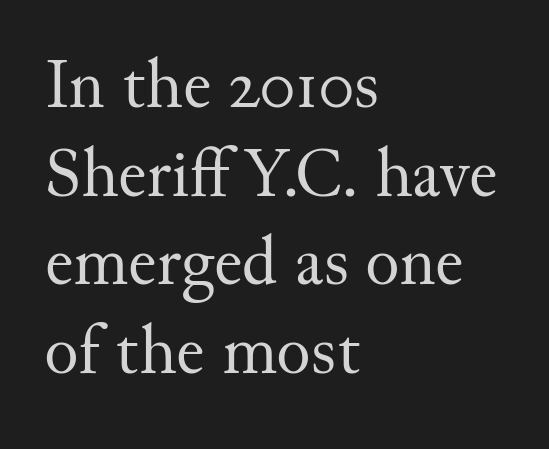
Q: Is the text bold? A: No.
Q: Is the text italic (slanted)? A: No, it is upright.
Q: Is the typeface a serif or a sans-serif typeface? A: Serif.
Q: Is the text underlined? A: No.
Q: How is the paragraph aligned? A: Left-aligned.
Q: Is the spacing between letters normal or unusually wide? A: Normal.
Q: Is the spacing between lines tight, normal or loose? A: Normal.
Q: Width (condensed, normal, or wide)? A: Normal.
Q: Stroke contrast? A: Medium.
Q: x-height? A: Small.
Q: Monospaced? A: No.
